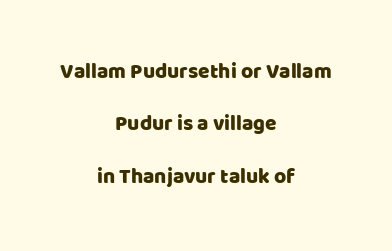
Q: Is the text italic (slanted)? A: No, it is upright.
Q: Is the text underlined? A: No.
Q: How is the paragraph aligned? A: Centered.
Q: Is the spacing between letters normal or unusually wide? A: Normal.
Q: Is the spacing between lines tight, normal or loose? A: Loose.
